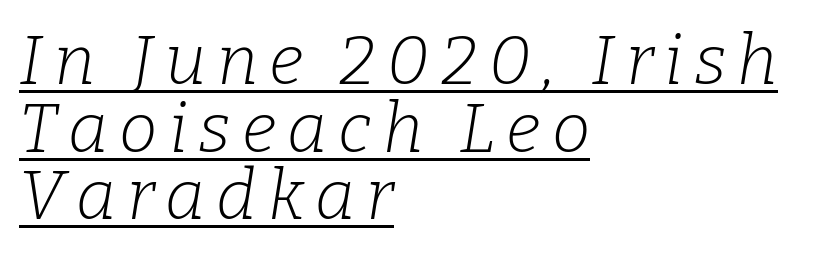
The image shows 69 px light serif type, italic (leaning right); set left-aligned, tight line spacing (0.98x), underlined; low stroke contrast and a medium x-height.
